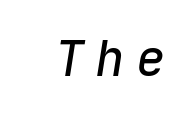
{"italic": "yes", "lean": "right", "slant_degrees": 9, "width": "normal", "stroke_contrast": "low", "x_height": "medium", "monospaced": "yes", "underline": "no", "letter_spacing": "wide", "letter_spacing_em": 0.22, "glyph_px": 49}
